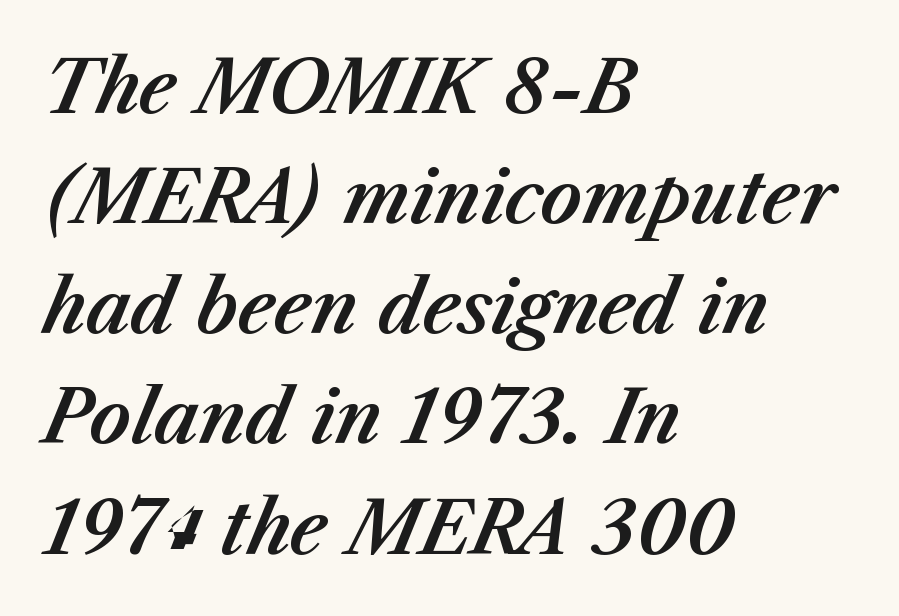
{"italic": "yes", "lean": "right", "slant_degrees": 23, "width": "normal", "stroke_contrast": "medium", "x_height": "medium", "monospaced": "no", "underline": "no", "align": "left", "line_spacing": "normal", "line_spacing_ratio": 1.53, "letter_spacing": "normal", "letter_spacing_em": 0.0, "glyph_px": 72}
